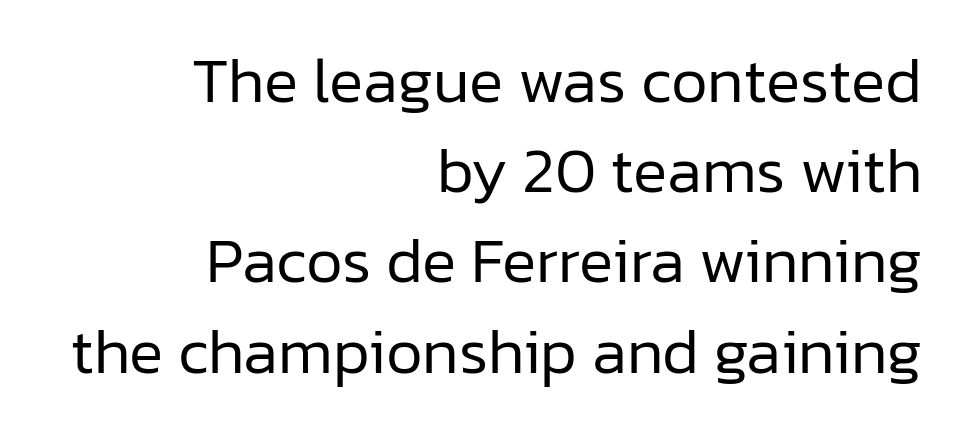
The passage is arranged like a letterhead date or caption credit — flush right. The rendering uses a moderate line-height, typical for paragraphs. Unmarked baselines from the first word to the last. In terms of letterspacing, this is plain default setting. Spacing verdict: proportional, widths tailored to each character. The face used here is a sans, in the tradition of grotesques and geometrics.
